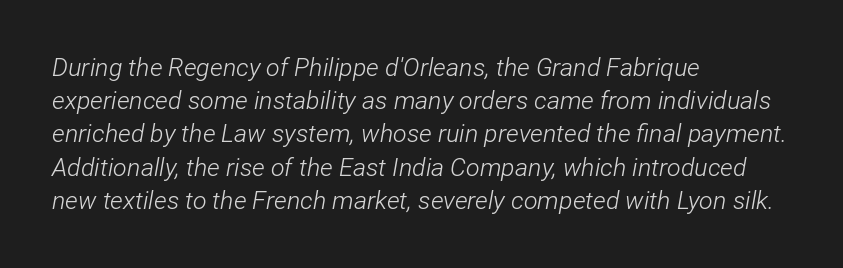
The image shows 25 px text type, italic (leaning right); set left-aligned, normal line spacing (1.33x), normal letter spacing, not underlined.
